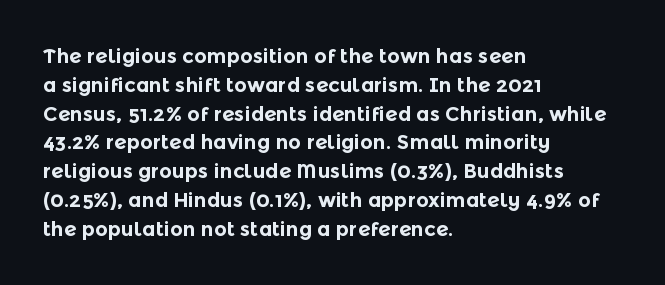
Line starts are locked; line ends wander. Bold? Absolutely — the strokes are thick and heavy. Nobody touched the tracking dial on this one. Bare-footed words on every line. These lines sit exactly where default settings would place them.
